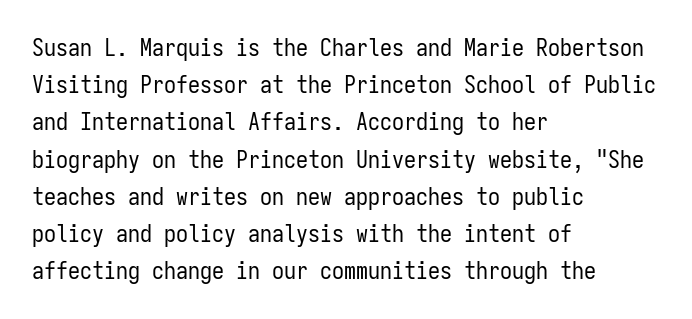
Q: Is the text bold? A: No.
Q: Is the text italic (slanted)? A: No, it is upright.
Q: Is the text underlined? A: No.
Q: How is the paragraph aligned? A: Left-aligned.
Q: Is the spacing between letters normal or unusually wide? A: Normal.
Q: Is the spacing between lines tight, normal or loose? A: Normal.
